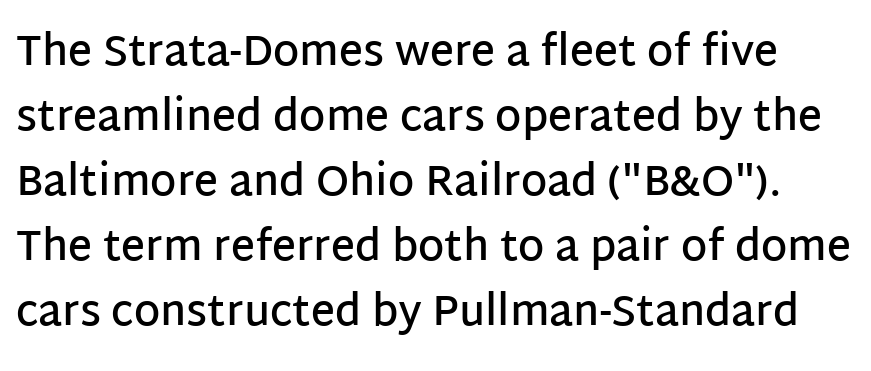
{"serif": "no", "italic": "no", "bold": "semi", "weight": "semibold", "width": "normal", "stroke_contrast": "low", "x_height": "large", "monospaced": "no", "underline": "no", "line_spacing": "normal", "line_spacing_ratio": 1.55, "letter_spacing": "normal", "letter_spacing_em": 0.0, "glyph_px": 42}
